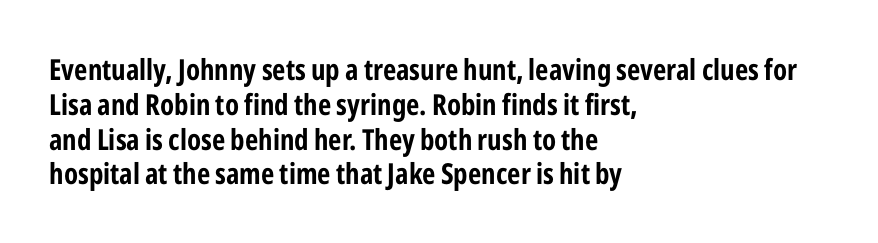
The image shows 29 px bold, condensed sans-serif type, upright; set left-aligned, line spacing 1.2x, normal letter spacing, not underlined; low stroke contrast and a medium x-height.
